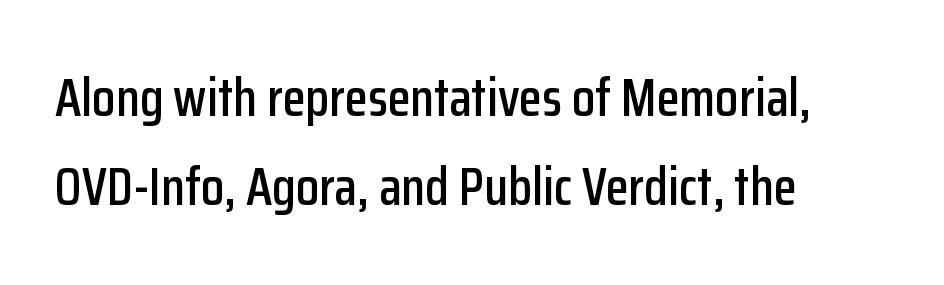
{"serif": "no", "italic": "no", "width": "condensed", "stroke_contrast": "low", "x_height": "medium", "monospaced": "no", "underline": "no", "align": "left", "line_spacing": "normal", "line_spacing_ratio": 1.68, "letter_spacing": "normal", "letter_spacing_em": 0.0, "glyph_px": 53}
